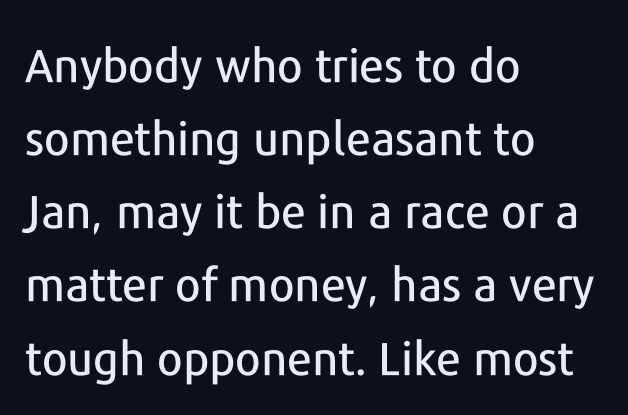
A typesetter would label this face a sans. Inter-character spacing is left at the font's built-in metrics. Unlike italic type, these characters show no tilt at all. A typesetter would call this proportional, since set widths differ per character.
